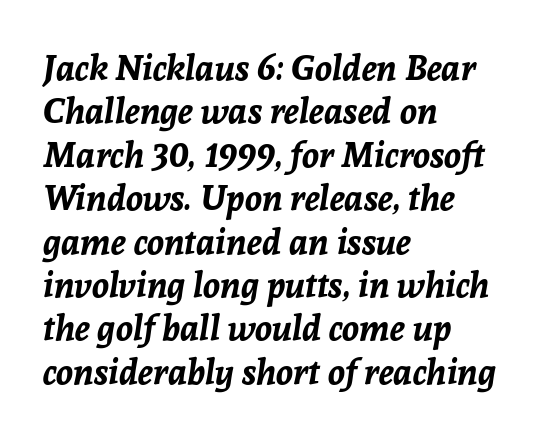
Q: Is the text bold? A: Yes.
Q: Is the text italic (slanted)? A: Yes, it leans right by about 8 degrees.
Q: Is the text underlined? A: No.
Q: How is the paragraph aligned? A: Left-aligned.
Q: Is the spacing between letters normal or unusually wide? A: Normal.
Q: Width (condensed, normal, or wide)? A: Normal.
Q: Stroke contrast? A: Low.
Q: x-height? A: Medium.
Q: Monospaced? A: No.
